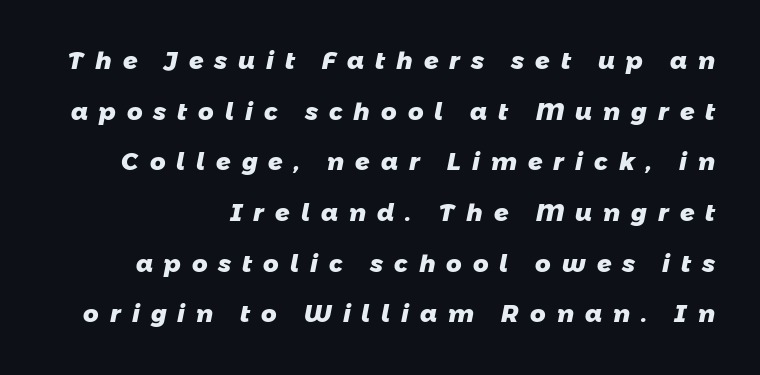
The image shows 24 px bold type; set right-aligned, loose line spacing (2.11x), unusually wide letter spacing (+0.46 em), not underlined.
